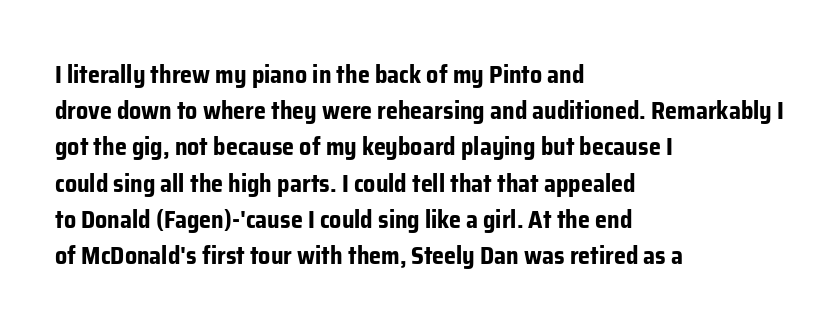
The image shows 24 px bold type, upright; set left-aligned, normal line spacing (1.51x), normal letter spacing, not underlined.
